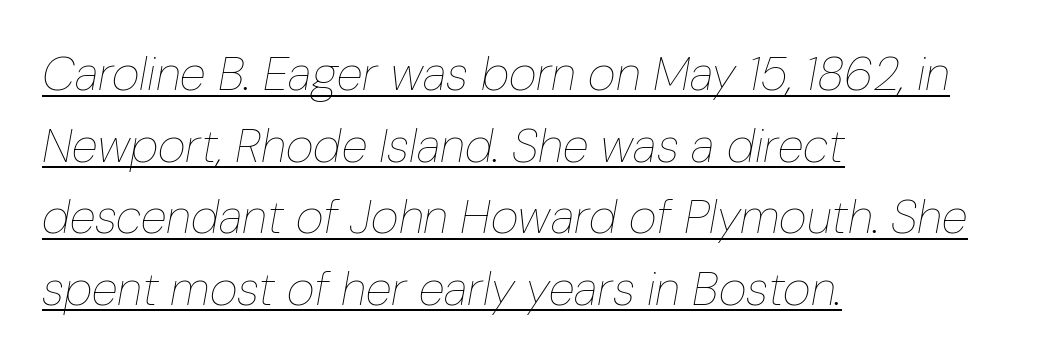
{"italic": "yes", "lean": "right", "slant_degrees": 10, "bold": "no", "weight": "thin", "width": "condensed", "stroke_contrast": "low", "x_height": "medium", "monospaced": "no", "underline": "yes", "align": "left", "line_spacing": "normal", "line_spacing_ratio": 1.49, "letter_spacing": "normal", "letter_spacing_em": 0.0, "glyph_px": 48}
